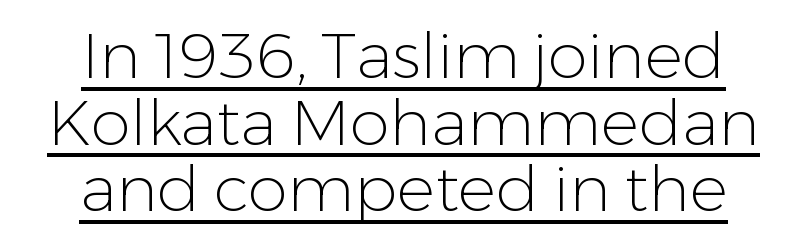
The image shows 64 px light sans-serif type, upright; set centered, tight line spacing (1.04x), normal letter spacing, underlined; low stroke contrast and a medium x-height.
